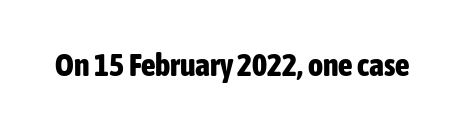
{"serif": "no", "italic": "no", "bold": "yes", "weight": "bold", "width": "condensed", "stroke_contrast": "low", "x_height": "medium", "monospaced": "no", "underline": "no", "letter_spacing": "normal", "letter_spacing_em": 0.0, "glyph_px": 32}
